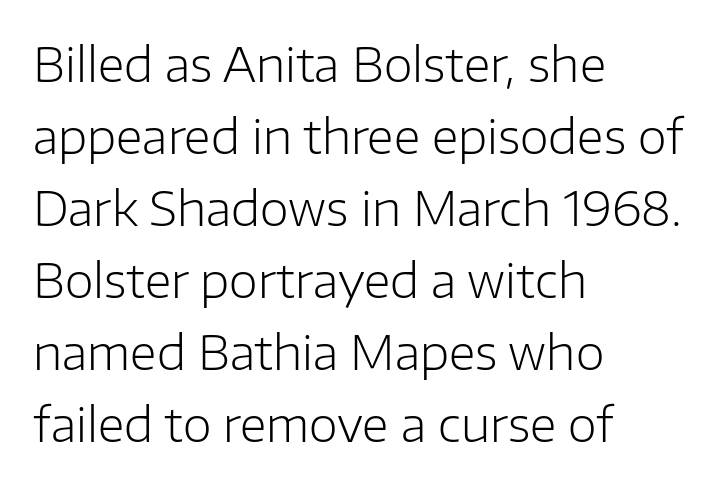
The image shows 47 px light sans-serif type, upright; set left-aligned, normal line spacing (1.53x), normal letter spacing, not underlined; low stroke contrast and a medium x-height.
